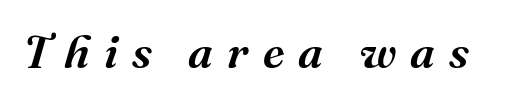
{"serif": "yes", "italic": "yes", "lean": "right", "slant_degrees": 16, "width": "normal", "stroke_contrast": "medium", "x_height": "medium", "monospaced": "no", "underline": "no", "letter_spacing": "wide", "letter_spacing_em": 0.31, "glyph_px": 46}
